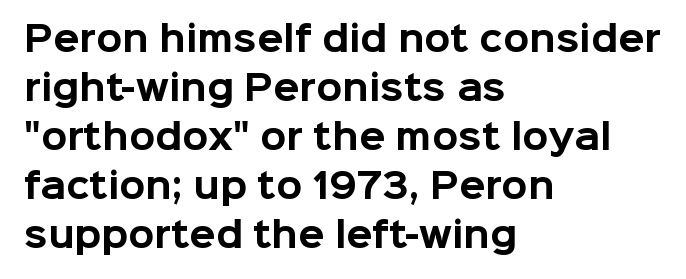
{"serif": "no", "italic": "no", "bold": "yes", "weight": "bold", "width": "normal", "stroke_contrast": "low", "x_height": "medium", "monospaced": "no", "underline": "no", "align": "left", "line_spacing": "normal", "line_spacing_ratio": 1.44, "letter_spacing": "normal", "letter_spacing_em": 0.0, "glyph_px": 34}
